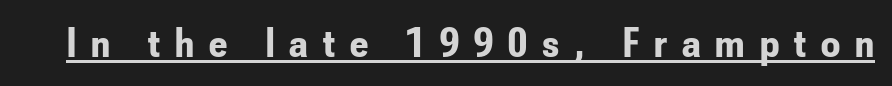
The lettering stays uniformly vertical, giving the passage a roman look. A typographer would call this underscored text. Are there feet on the stems? There aren't — it's a sans. Is this a fixed-width face? No — the glyphs have proportional, varying widths. How heavy is the stroke? Heavy — this is a bold. Between one letter and the next there's a generous, obvious gap.
